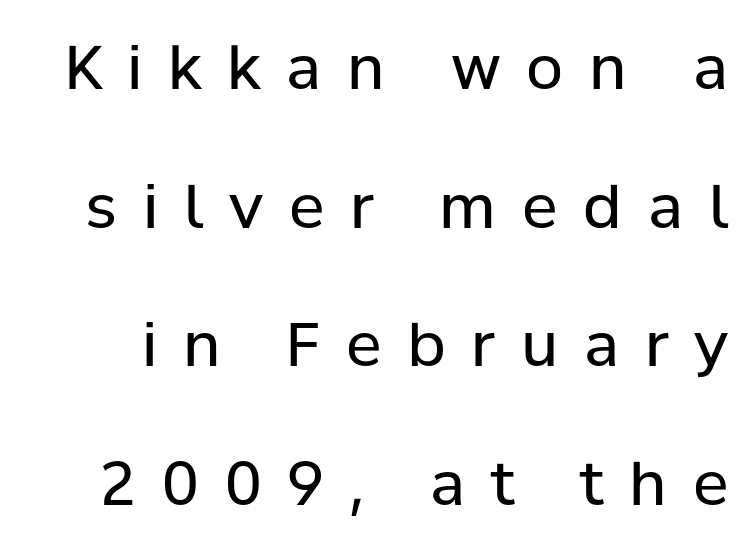
{"serif": "no", "italic": "no", "bold": "no", "weight": "regular", "width": "normal", "stroke_contrast": "low", "x_height": "medium", "monospaced": "no", "underline": "no", "line_spacing": "loose", "line_spacing_ratio": 2.31, "letter_spacing": "wide", "letter_spacing_em": 0.43, "glyph_px": 60}
